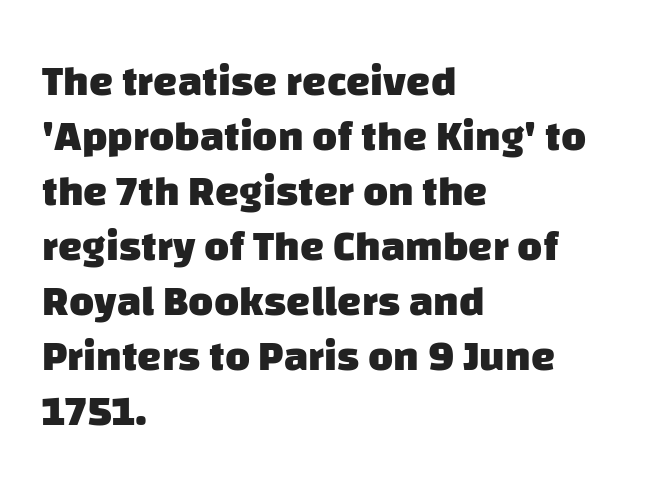
{"serif": "no", "bold": "yes", "weight": "heavy", "width": "normal", "stroke_contrast": "low", "x_height": "large", "monospaced": "no", "underline": "no", "align": "left", "line_spacing": "normal", "line_spacing_ratio": 1.28, "letter_spacing": "normal", "letter_spacing_em": 0.0, "glyph_px": 43}
